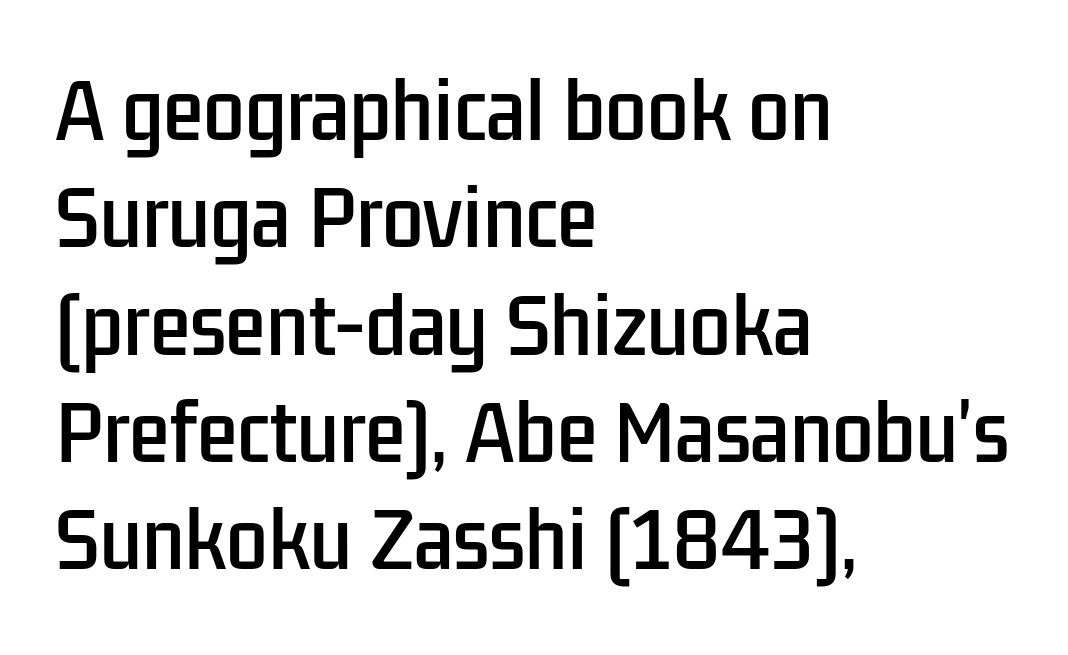
The image shows 74 px condensed sans-serif type, upright; set left-aligned, normal line spacing (1.45x), normal letter spacing, not underlined; low stroke contrast and a medium x-height.
